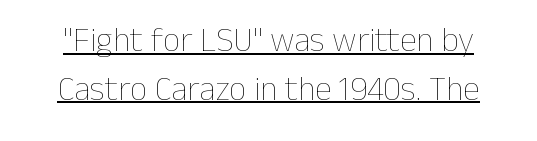
The font's upright variant was chosen for this text. This rendering leaves character spacing at its baseline value. Leftover space on each line is divided equally before and after the words. Stems and bowls with no extra thickness — not bold. Vertically, the passage feels balanced, rows spaced as you'd expect. A continuous stroke trails under the words, as in a hyperlink.
